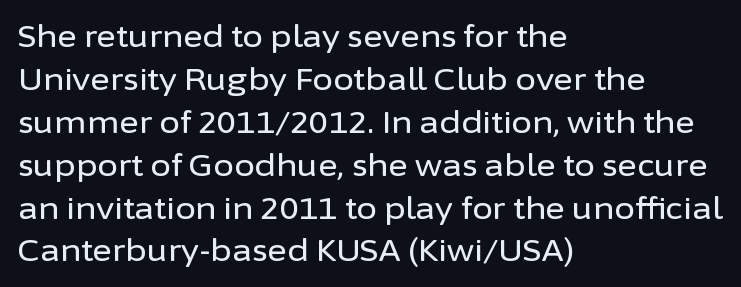
{"serif": "no", "italic": "no", "width": "normal", "stroke_contrast": "low", "x_height": "medium", "monospaced": "no", "underline": "no", "align": "left", "line_spacing": "normal", "line_spacing_ratio": 1.43, "letter_spacing": "normal", "letter_spacing_em": 0.0, "glyph_px": 30}
